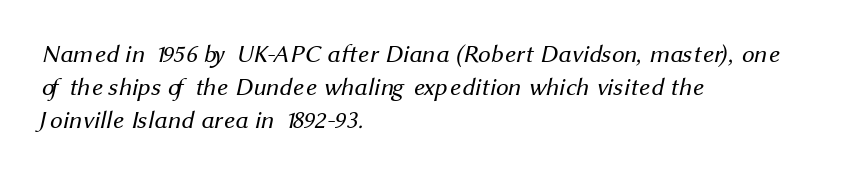
{"bold": "no", "underline": "no", "align": "left", "line_spacing": "normal", "line_spacing_ratio": 1.33, "letter_spacing": "normal", "letter_spacing_em": 0.0, "glyph_px": 25}
